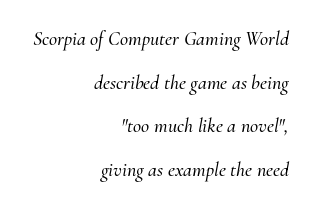
Q: Is the text italic (slanted)? A: Yes, it leans right by about 10 degrees.
Q: Is the text underlined? A: No.
Q: How is the paragraph aligned? A: Right-aligned.
Q: Is the spacing between letters normal or unusually wide? A: Normal.
Q: Is the spacing between lines tight, normal or loose? A: Loose.
